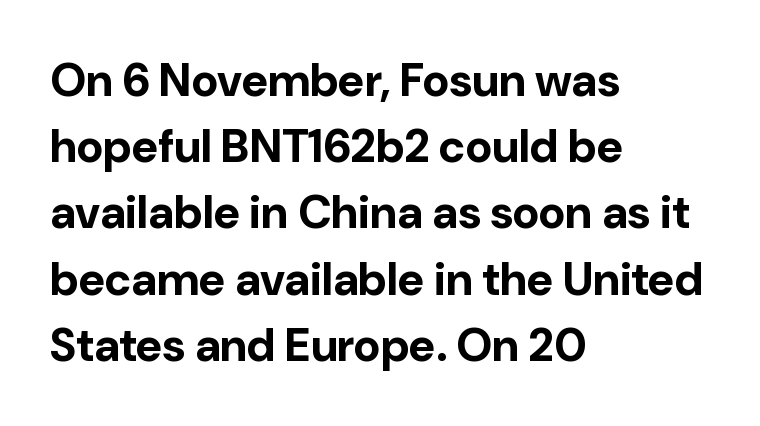
The image shows 46 px bold sans-serif type, upright; set left-aligned, normal line spacing (1.44x), normal letter spacing, not underlined; low stroke contrast and a medium x-height.
